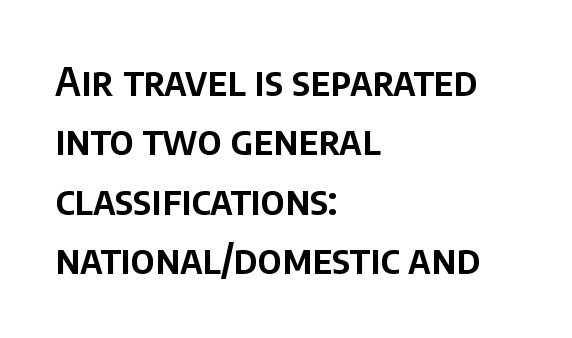
The image shows 39 px sans-serif type, upright; set left-aligned, normal line spacing (1.52x), normal letter spacing, not underlined; low stroke contrast and a large x-height.
